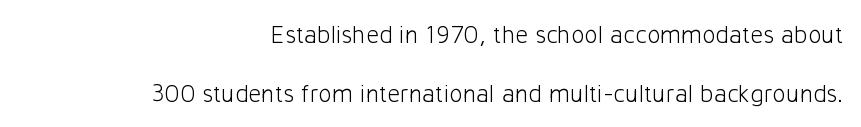
{"italic": "no", "bold": "no", "underline": "no", "align": "right", "line_spacing": "loose", "line_spacing_ratio": 2.38, "letter_spacing": "normal", "letter_spacing_em": 0.0, "glyph_px": 25}
